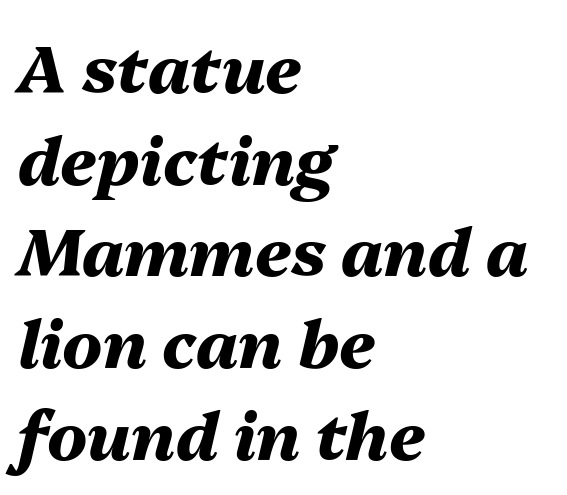
Varying glyph widths throughout — classic text-font behaviour. Anything drawn beneath the words? Only blank space. As a designer I'd log this as weight 700, bold. Caption: multi-line text, flush left, ragged right. Every character sits at an angle, as italics do. This rendering leaves character spacing at its baseline value.
